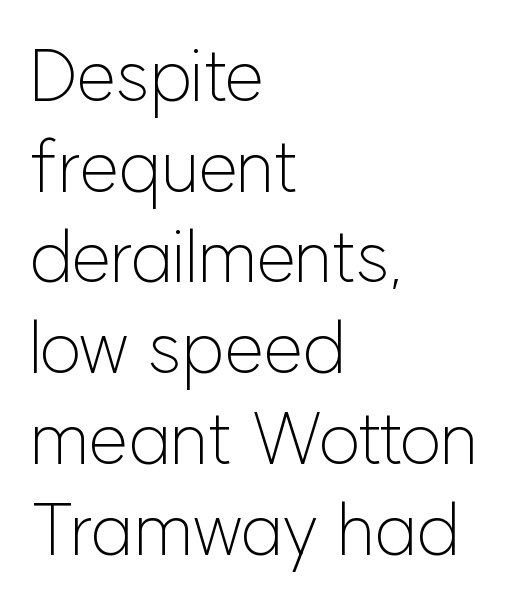
Q: Is the text bold? A: No.
Q: Is the text italic (slanted)? A: No, it is upright.
Q: Is the typeface a serif or a sans-serif typeface? A: Sans-serif.
Q: Is the text underlined? A: No.
Q: How is the paragraph aligned? A: Left-aligned.
Q: Is the spacing between letters normal or unusually wide? A: Normal.
Q: Is the spacing between lines tight, normal or loose? A: Normal.
Q: Width (condensed, normal, or wide)? A: Normal.
Q: Stroke contrast? A: Low.
Q: x-height? A: Medium.
Q: Monospaced? A: No.
